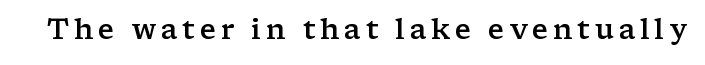
The passage shown is semibold, sitting just below true bold. The typography opts for an upright posture over an oblique one. Do the characters align in a grid? No, the font is proportional. Each letter's strokes conclude with small projecting serifs. The area under the type is left untouched.
